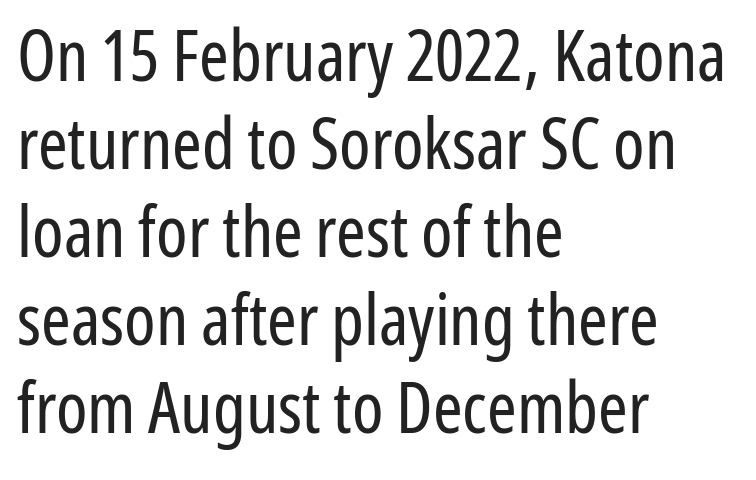
The image shows 71 px regular-weight, condensed sans-serif type, upright; set left-aligned, line spacing 1.24x, normal letter spacing, not underlined; low stroke contrast and a medium x-height.
